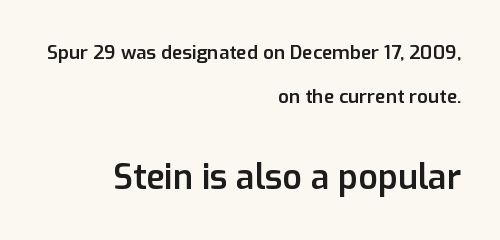
{"serif": "no", "italic": "no", "bold": "semi", "weight": "semibold", "width": "normal", "stroke_contrast": "low", "x_height": "medium", "monospaced": "no", "underline": "no", "align": "right", "line_spacing": "loose", "line_spacing_ratio": 2.31, "letter_spacing": "normal", "letter_spacing_em": 0.0, "larger_block": "second", "size_ratio": 1.79, "glyph_px": 34}
